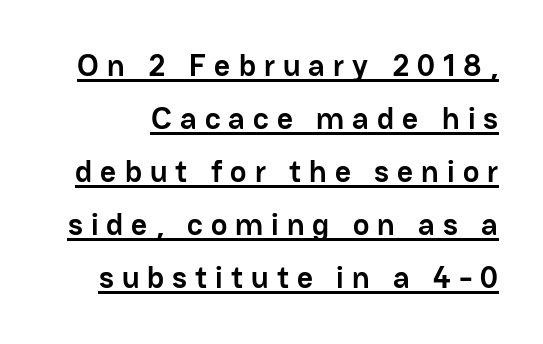
This is the regular roman posture of the typeface. Proportional: the letters do not fall into vertical columns. You'd pick this weight for a headline — it's a proper bold. Underlining? Definitely there. Typographically, this falls in the sans-serif category.
